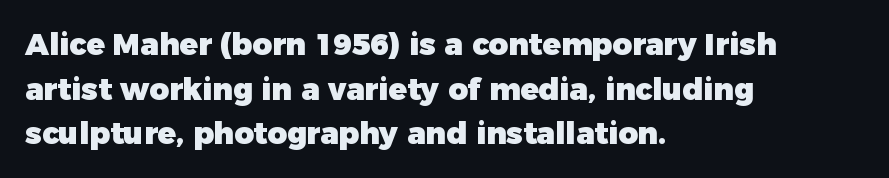
The image shows 30 px heavy sans-serif type, upright; set left-aligned, normal line spacing (1.49x), normal letter spacing, not underlined; low stroke contrast and a medium x-height.
